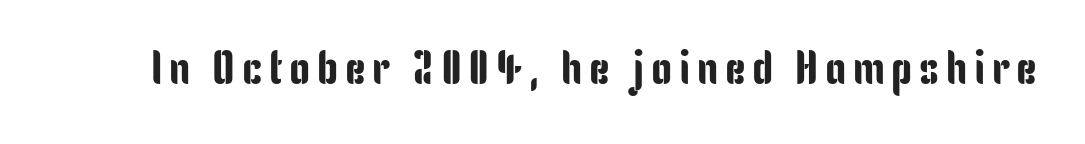
{"serif": "no", "italic": "no", "width": "condensed", "stroke_contrast": "low", "x_height": "medium", "monospaced": "no", "underline": "no", "glyph_px": 47}
